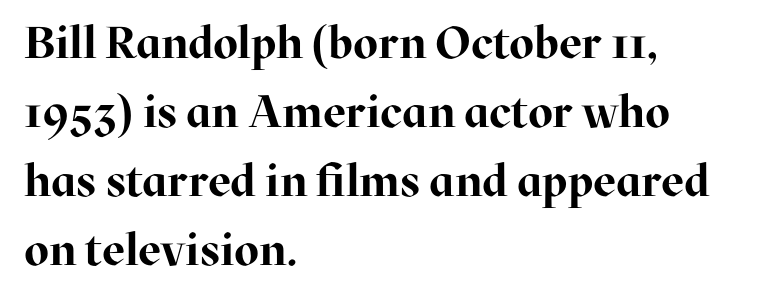
The image shows 45 px bold serif type, upright; set left-aligned, normal line spacing (1.53x), normal letter spacing, not underlined; high stroke contrast and a medium x-height.
